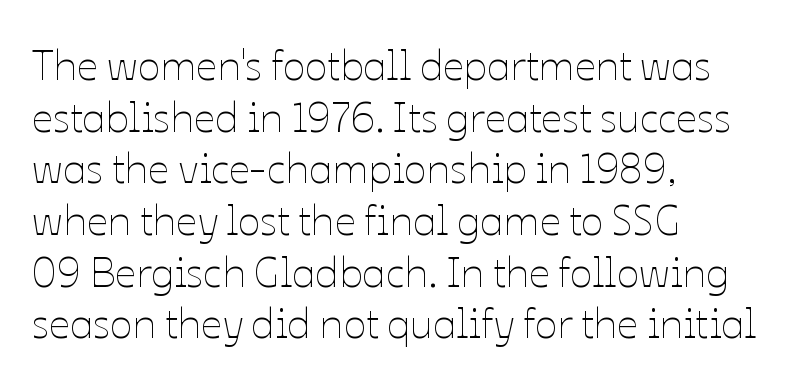
The image shows 42 px thin type, upright; set left-aligned, line spacing 1.23x, normal letter spacing, not underlined; low stroke contrast and a medium x-height.
